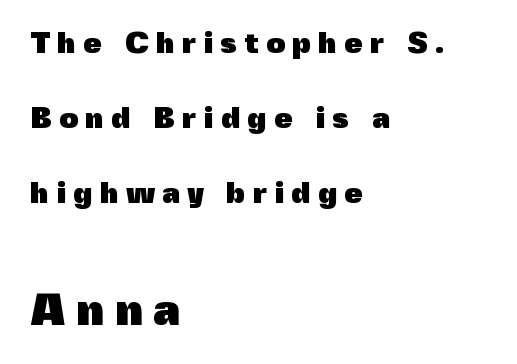
Q: Is the text bold? A: Yes.
Q: Is the text italic (slanted)? A: No, it is upright.
Q: Is the typeface a serif or a sans-serif typeface? A: Sans-serif.
Q: Is the text underlined? A: No.
Q: How is the paragraph aligned? A: Left-aligned.
Q: Is the spacing between letters normal or unusually wide? A: Unusually wide.
Q: Is the spacing between lines tight, normal or loose? A: Loose.
Q: Which block of text is set in a larger size, the first (top) or the second (bottom)? A: The second (bottom) one.
Q: Width (condensed, normal, or wide)? A: Normal.
Q: x-height? A: Medium.
Q: Monospaced? A: No.
